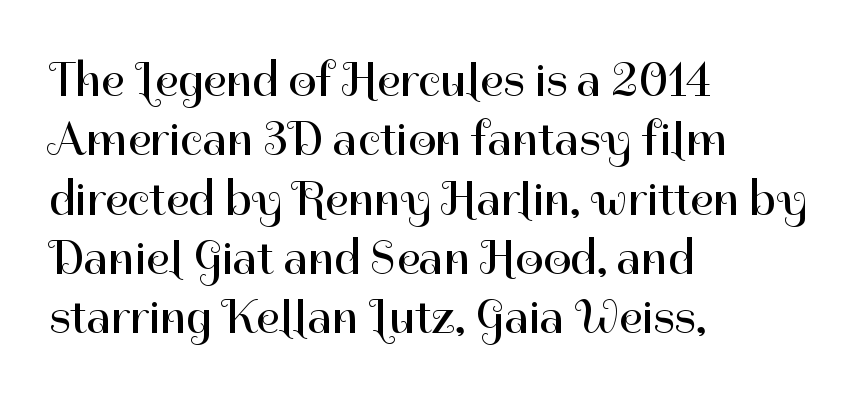
Q: Is the text bold? A: No.
Q: Is the text italic (slanted)? A: No, it is upright.
Q: Is the typeface a serif or a sans-serif typeface? A: Sans-serif.
Q: Is the text underlined? A: No.
Q: How is the paragraph aligned? A: Left-aligned.
Q: Is the spacing between letters normal or unusually wide? A: Normal.
Q: Width (condensed, normal, or wide)? A: Normal.
Q: Stroke contrast? A: High.
Q: x-height? A: Medium.
Q: Monospaced? A: No.
